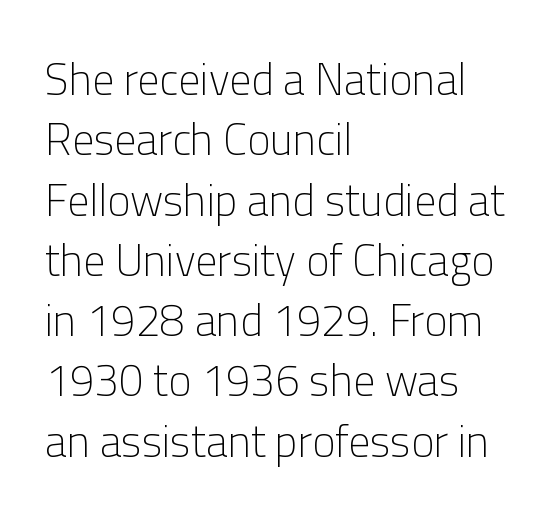
{"serif": "no", "italic": "no", "bold": "no", "weight": "light", "width": "normal", "stroke_contrast": "low", "x_height": "medium", "monospaced": "no", "underline": "no", "align": "left", "line_spacing": "normal", "line_spacing_ratio": 1.37, "letter_spacing": "normal", "letter_spacing_em": 0.0, "glyph_px": 44}
